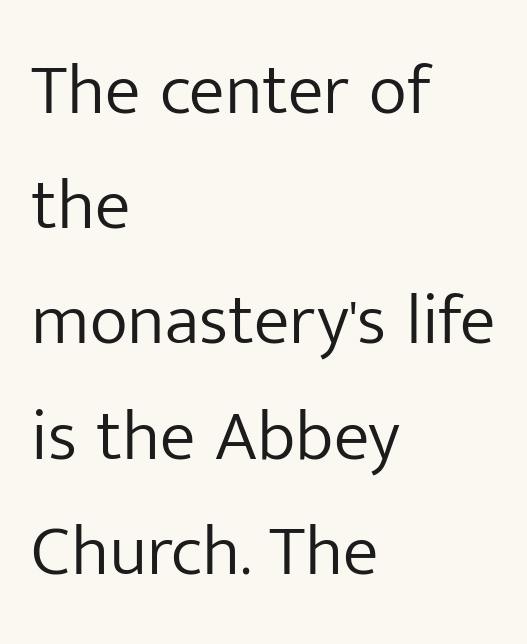
Q: Is the text bold? A: No.
Q: Is the text italic (slanted)? A: No, it is upright.
Q: Is the typeface a serif or a sans-serif typeface? A: Sans-serif.
Q: Is the text underlined? A: No.
Q: How is the paragraph aligned? A: Left-aligned.
Q: Is the spacing between letters normal or unusually wide? A: Normal.
Q: Is the spacing between lines tight, normal or loose? A: Normal.
Q: Width (condensed, normal, or wide)? A: Normal.
Q: Stroke contrast? A: Low.
Q: x-height? A: Medium.
Q: Monospaced? A: No.
